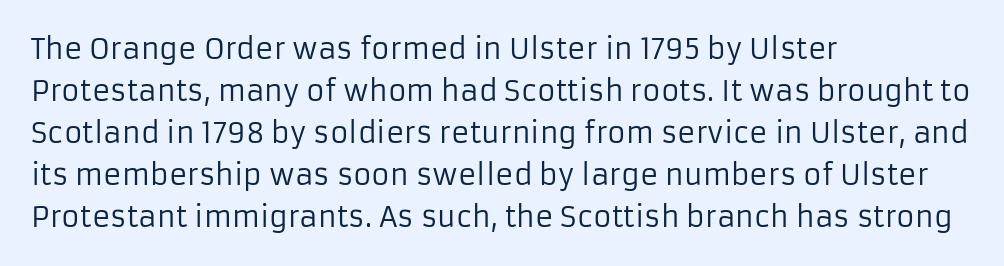
Q: Is the text bold? A: No.
Q: Is the text italic (slanted)? A: No, it is upright.
Q: Is the typeface a serif or a sans-serif typeface? A: Sans-serif.
Q: Is the text underlined? A: No.
Q: How is the paragraph aligned? A: Left-aligned.
Q: Is the spacing between letters normal or unusually wide? A: Normal.
Q: Is the spacing between lines tight, normal or loose? A: Normal.
Q: Width (condensed, normal, or wide)? A: Normal.
Q: Stroke contrast? A: Low.
Q: x-height? A: Medium.
Q: Monospaced? A: No.
